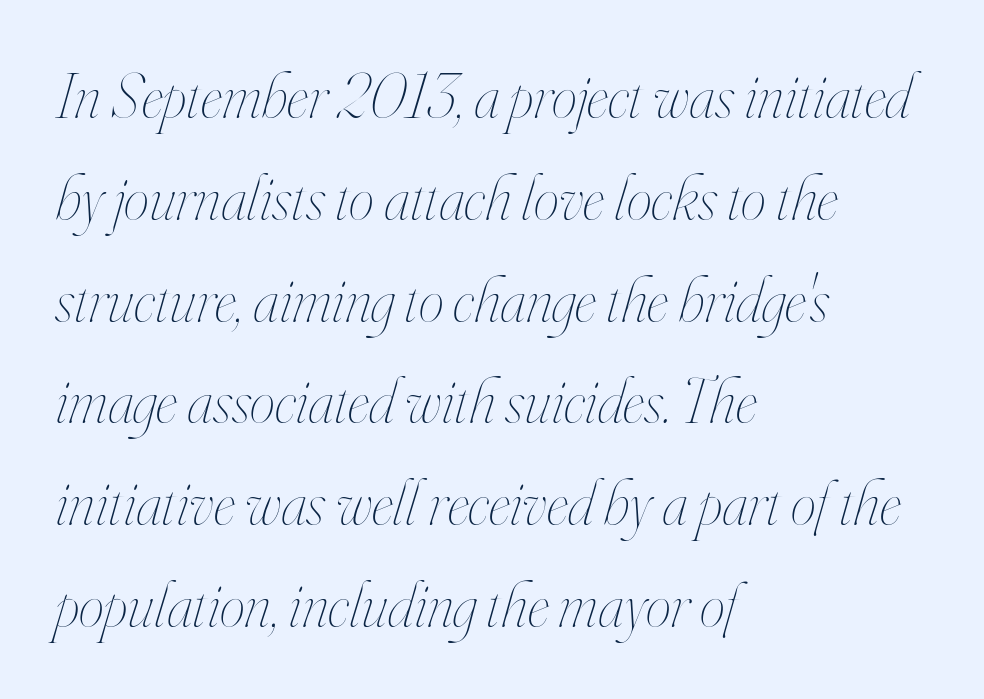
{"italic": "yes", "lean": "right", "slant_degrees": 16, "bold": "no", "weight": "thin", "width": "condensed", "stroke_contrast": "high", "x_height": "small", "monospaced": "no", "underline": "no", "align": "left", "line_spacing": "normal", "line_spacing_ratio": 1.59, "letter_spacing": "normal", "letter_spacing_em": 0.0, "glyph_px": 64}
